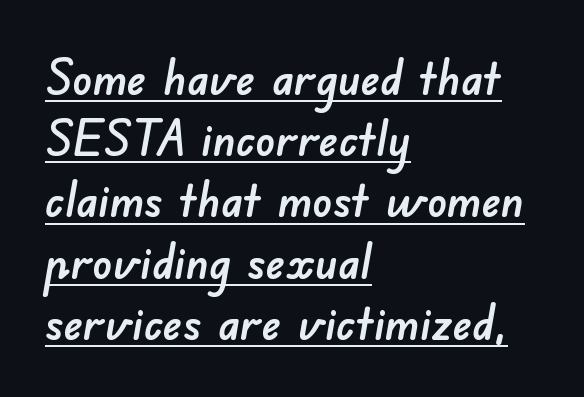
{"serif": "no", "width": "normal", "stroke_contrast": "low", "x_height": "small", "monospaced": "no", "underline": "yes", "align": "left", "line_spacing": "normal", "line_spacing_ratio": 1.25, "letter_spacing": "normal", "letter_spacing_em": 0.0, "glyph_px": 49}
